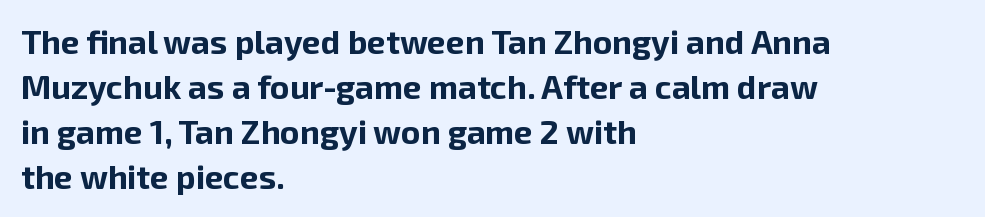
Q: Is the text bold? A: Yes.
Q: Is the text italic (slanted)? A: No, it is upright.
Q: Is the typeface a serif or a sans-serif typeface? A: Sans-serif.
Q: Is the text underlined? A: No.
Q: How is the paragraph aligned? A: Left-aligned.
Q: Is the spacing between letters normal or unusually wide? A: Normal.
Q: Is the spacing between lines tight, normal or loose? A: Normal.
Q: Width (condensed, normal, or wide)? A: Normal.
Q: Stroke contrast? A: Low.
Q: x-height? A: Medium.
Q: Monospaced? A: No.
